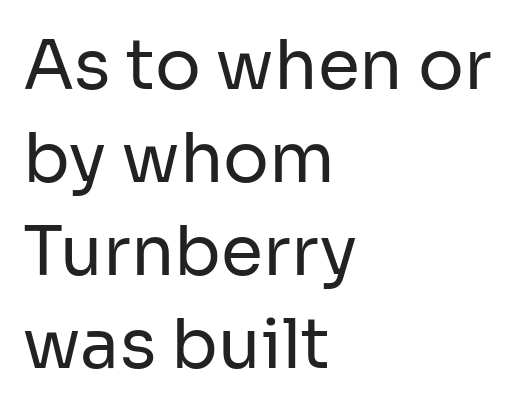
{"serif": "no", "italic": "no", "bold": "no", "weight": "regular", "width": "normal", "stroke_contrast": "low", "x_height": "medium", "monospaced": "no", "underline": "no", "align": "left", "line_spacing": "normal", "line_spacing_ratio": 1.37, "letter_spacing": "normal", "letter_spacing_em": 0.0, "glyph_px": 68}
